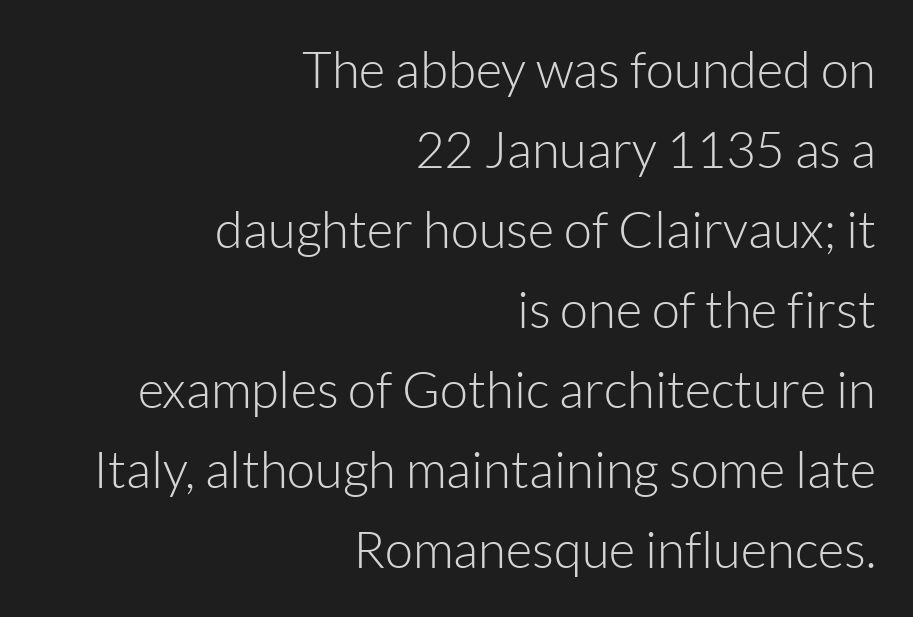
The space directly below the letters is spotless. Weight: in the light-to-regular range. Posture: straight, roman, zero tilt. The rendering uses natural spacing where letterforms have individual widths.
